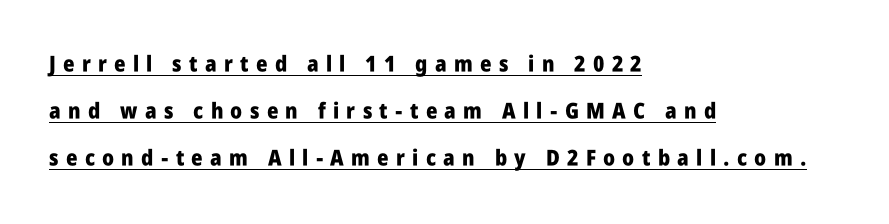
The image shows 22 px bold type, upright; set left-aligned, loose line spacing (2.14x), unusually wide letter spacing (+0.33 em), underlined.
